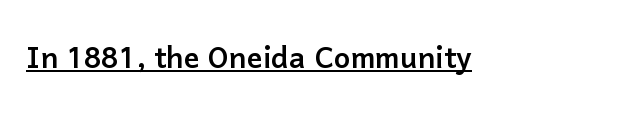
The image shows 39 px sans-serif type, upright; set normal letter spacing, underlined; low stroke contrast and a medium x-height.
